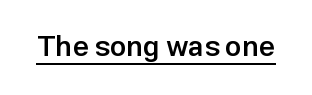
{"serif": "no", "italic": "no", "bold": "semi", "weight": "semibold", "width": "normal", "stroke_contrast": "low", "x_height": "medium", "monospaced": "no", "underline": "yes", "letter_spacing": "normal", "letter_spacing_em": 0.0, "glyph_px": 29}
